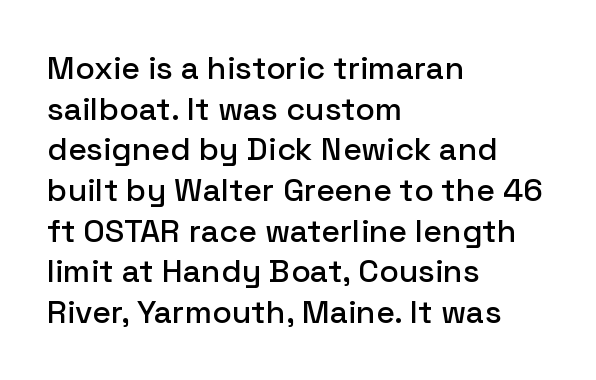
{"serif": "no", "italic": "no", "width": "normal", "stroke_contrast": "low", "x_height": "medium", "monospaced": "no", "underline": "no", "align": "left", "line_spacing": "normal", "line_spacing_ratio": 1.27, "letter_spacing": "normal", "letter_spacing_em": 0.0, "glyph_px": 32}
